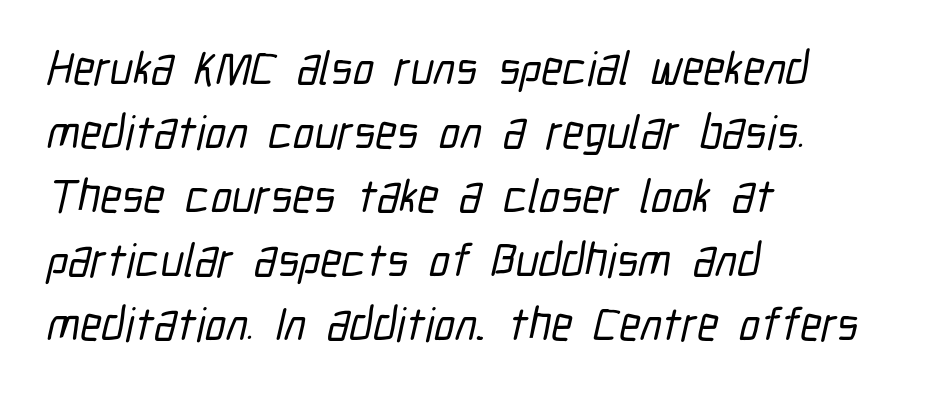
Font category for this specimen: sans-serif. Regarding leading, the lines here are spaced in the standard way. Spacing verdict: proportional, widths tailored to each character. The lines in this sample share a left origin and differ only in where they stop. Quick note: underline off. Spacing between characters is what you'd get straight out of the box.
